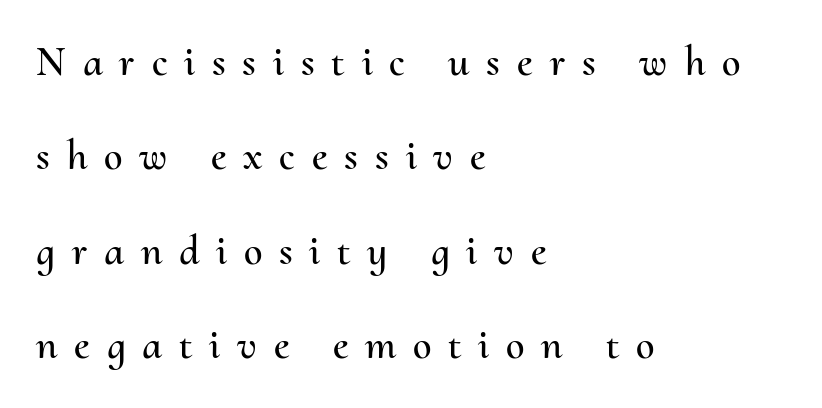
{"italic": "no", "width": "normal", "stroke_contrast": "medium", "x_height": "small", "monospaced": "no", "underline": "no", "align": "left", "line_spacing": "loose", "line_spacing_ratio": 2.25, "letter_spacing": "wide", "letter_spacing_em": 0.4, "glyph_px": 42}
